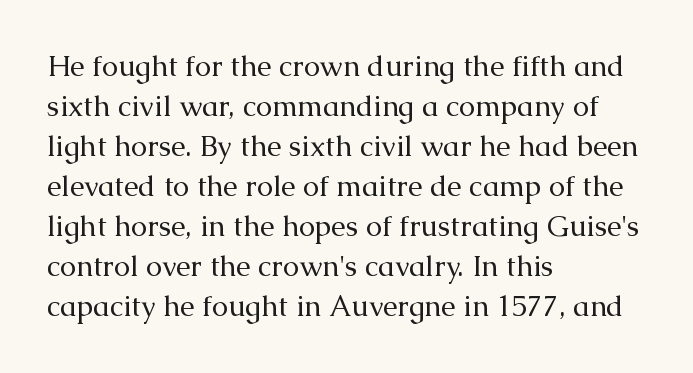
Yep, those are serifs on the letters. Vertical stems look standard width or narrower in stroke. The paragraph shown leans on its left margin. A typesetter would call this proportional, since set widths differ per character. The area under the type is left untouched. Upright lettering throughout.
